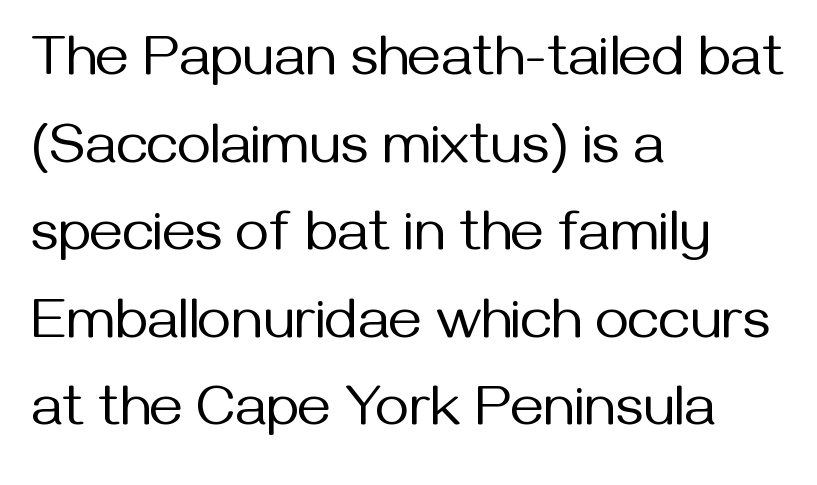
In terms of leading, this rendering sits right in the middle. Where is the straight margin? On the left. The letters stand upright; this is a roman face. Proportional: the letters do not fall into vertical columns. The passage shown has conventional tracking throughout.
